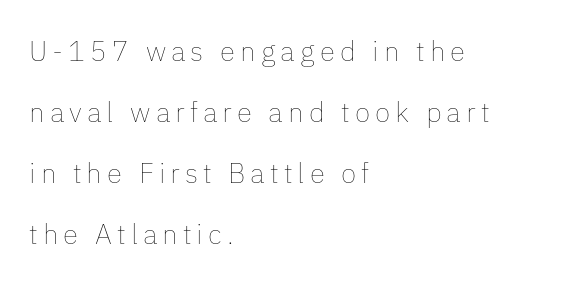
Ink coverage per letter is moderate at most. Just letters on the line, the space beneath them empty. The rendering uses a large line-height, opening up the rows. Line starts are locked; line ends wander.
